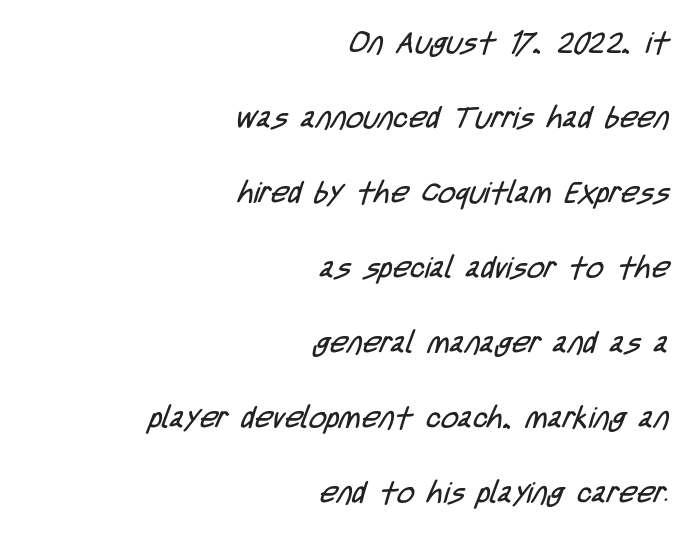
{"serif": "no", "bold": "no", "weight": "regular", "width": "condensed", "stroke_contrast": "low", "x_height": "large", "monospaced": "no", "underline": "no", "align": "right", "line_spacing": "loose", "line_spacing_ratio": 2.5, "letter_spacing": "normal", "letter_spacing_em": 0.0, "glyph_px": 30}
